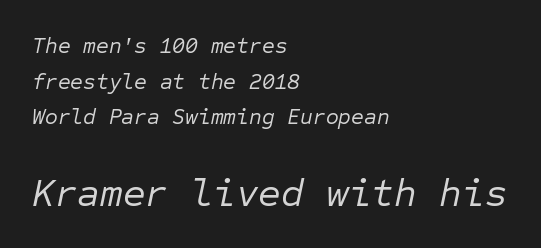
The image shows 39 px regular-weight type, italic (leaning right), monospaced; set left-aligned, normal line spacing (1.62x), normal letter spacing, not underlined; the second (bottom) block is 1.77x larger; low stroke contrast and a medium x-height.
